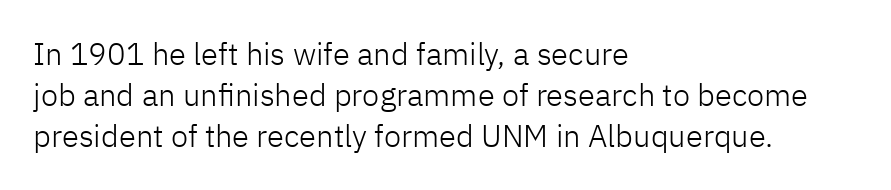
Q: Is the text bold? A: No.
Q: Is the text italic (slanted)? A: No, it is upright.
Q: Is the typeface a serif or a sans-serif typeface? A: Sans-serif.
Q: Is the text underlined? A: No.
Q: How is the paragraph aligned? A: Left-aligned.
Q: Is the spacing between letters normal or unusually wide? A: Normal.
Q: Is the spacing between lines tight, normal or loose? A: Normal.
Q: Width (condensed, normal, or wide)? A: Normal.
Q: Stroke contrast? A: Low.
Q: x-height? A: Medium.
Q: Monospaced? A: No.
